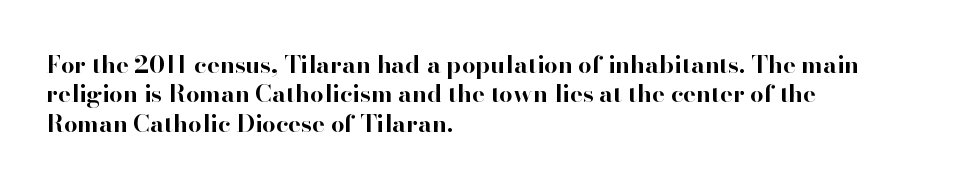
{"italic": "no", "bold": "yes", "underline": "no", "align": "left", "line_spacing_ratio": 1.22, "letter_spacing": "normal", "letter_spacing_em": 0.0, "glyph_px": 24}
